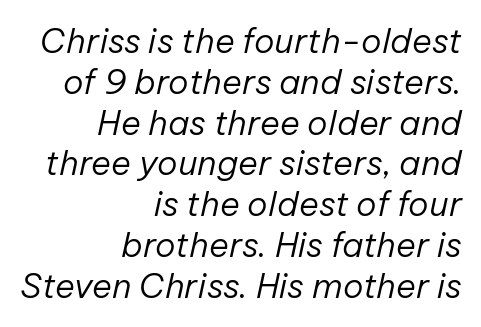
The image shows 34 px regular-weight type, italic (leaning right); set right-aligned, line spacing 1.2x, normal letter spacing, not underlined; low stroke contrast and a medium x-height.
